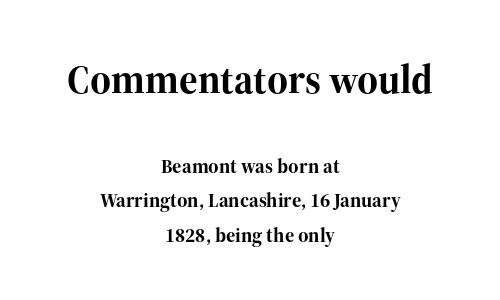
{"serif": "yes", "italic": "no", "bold": "yes", "weight": "bold", "width": "normal", "stroke_contrast": "high", "x_height": "medium", "monospaced": "no", "underline": "no", "align": "center", "line_spacing_ratio": 1.72, "letter_spacing": "normal", "letter_spacing_em": 0.0, "larger_block": "first", "size_ratio": 2.0, "glyph_px": 40}
